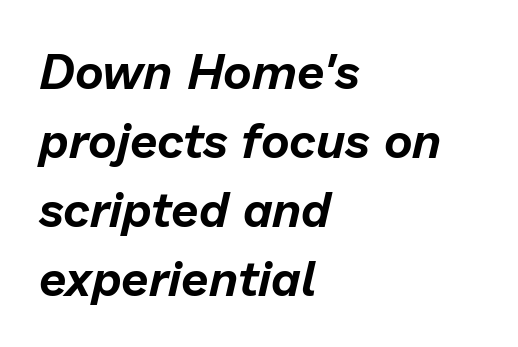
{"italic": "yes", "lean": "right", "slant_degrees": 13, "width": "normal", "stroke_contrast": "low", "x_height": "medium", "monospaced": "no", "underline": "no", "align": "left", "line_spacing": "normal", "line_spacing_ratio": 1.41, "letter_spacing": "normal", "letter_spacing_em": 0.0, "glyph_px": 49}
